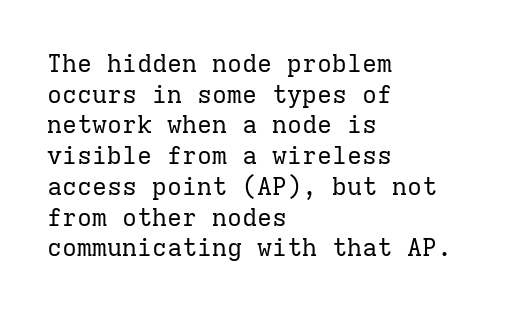
The letters look calm and open, with moderate or lighter stems. Descenders are the only things crossing below the line. Left-aligned paragraph, ragged on the right. Short note: letters normally spaced.
